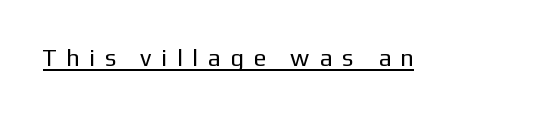
The letters stand straight up with perfectly vertical stems. Glyph-to-glyph distance is far greater than everyday printed text. This reads as an unemphasized weight, regular at the heaviest. This rendering features underlined lettering.
